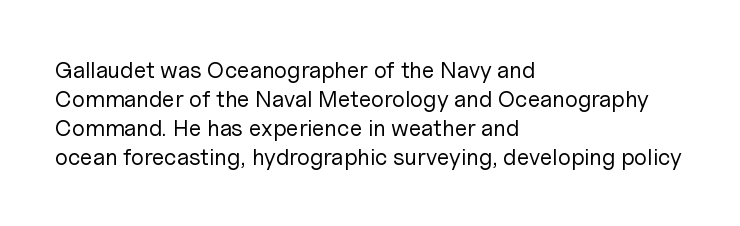
{"italic": "no", "bold": "no", "underline": "no", "align": "left", "line_spacing": "normal", "line_spacing_ratio": 1.26, "letter_spacing": "normal", "letter_spacing_em": 0.0, "glyph_px": 23}
